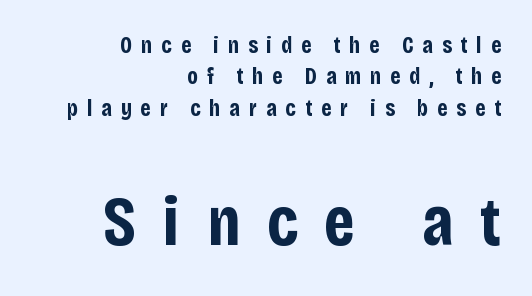
The image shows 69 px bold, condensed sans-serif type, upright; set right-aligned, normal line spacing (1.36x), unusually wide letter spacing (+0.39 em), not underlined; the second (bottom) block is 3.0x larger; low stroke contrast and a large x-height.
